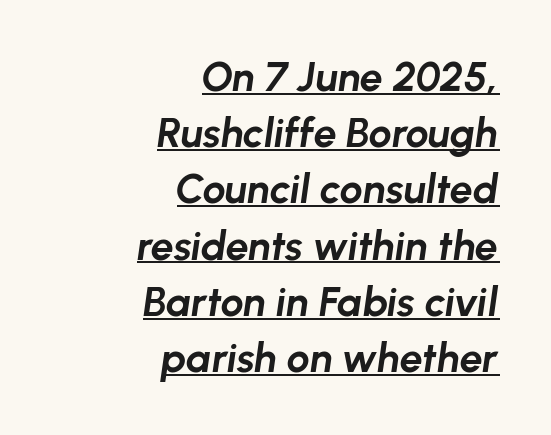
{"italic": "yes", "lean": "right", "slant_degrees": 8, "bold": "yes", "weight": "bold", "width": "normal", "stroke_contrast": "low", "x_height": "medium", "monospaced": "no", "underline": "yes", "align": "right", "line_spacing": "normal", "line_spacing_ratio": 1.37, "letter_spacing": "normal", "letter_spacing_em": 0.0, "glyph_px": 41}
